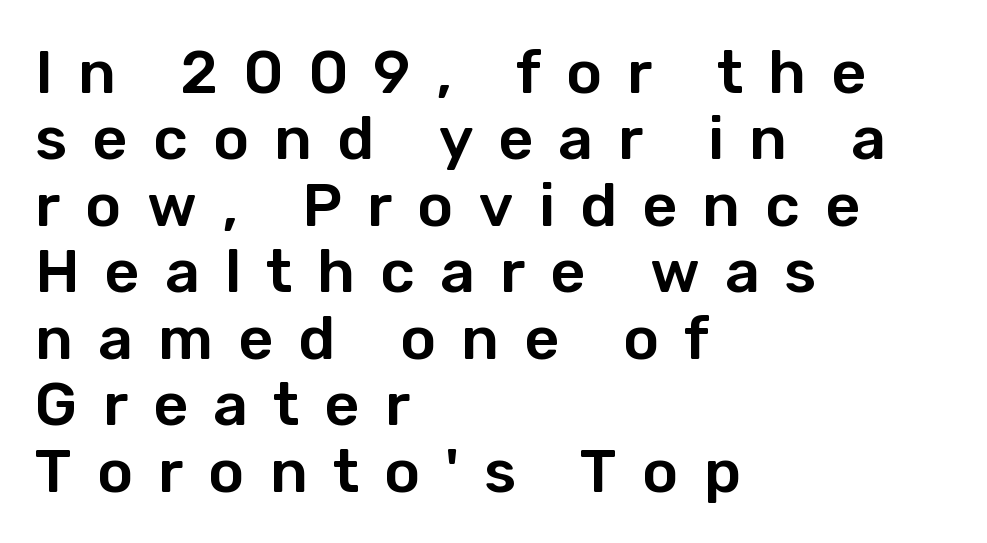
The image shows 61 px sans-serif type, upright; set left-aligned, tight line spacing (1.09x), unusually wide letter spacing (+0.41 em), not underlined; low stroke contrast and a medium x-height.
